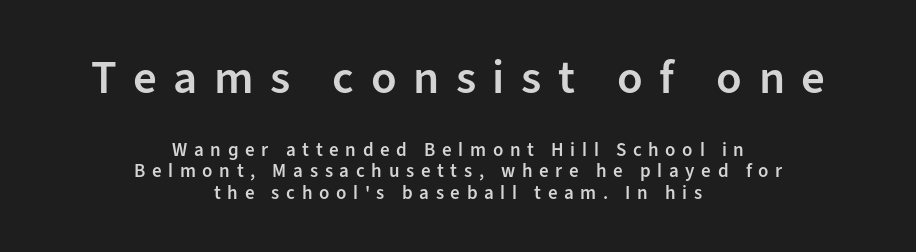
Q: Is the text bold? A: Semi-bold.
Q: Is the text italic (slanted)? A: No, it is upright.
Q: Is the typeface a serif or a sans-serif typeface? A: Sans-serif.
Q: Is the text underlined? A: No.
Q: How is the paragraph aligned? A: Centered.
Q: Is the spacing between letters normal or unusually wide? A: Unusually wide.
Q: Is the spacing between lines tight, normal or loose? A: Tight.
Q: Which block of text is set in a larger size, the first (top) or the second (bottom)? A: The first (top) one.
Q: Width (condensed, normal, or wide)? A: Normal.
Q: Stroke contrast? A: Low.
Q: x-height? A: Medium.
Q: Monospaced? A: No.
